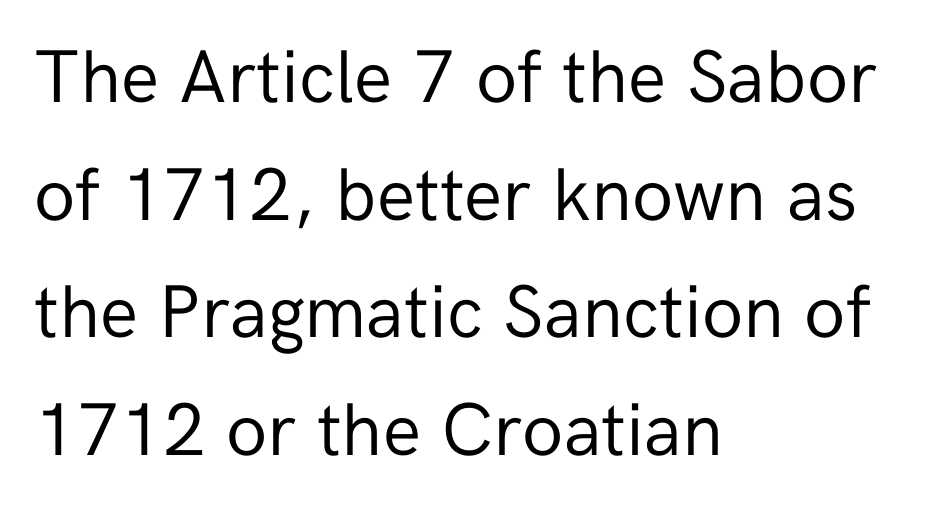
{"serif": "no", "italic": "no", "bold": "no", "weight": "regular", "width": "normal", "stroke_contrast": "low", "x_height": "medium", "monospaced": "no", "underline": "no", "align": "left", "line_spacing": "normal", "line_spacing_ratio": 1.57, "letter_spacing": "normal", "letter_spacing_em": 0.0, "glyph_px": 75}
